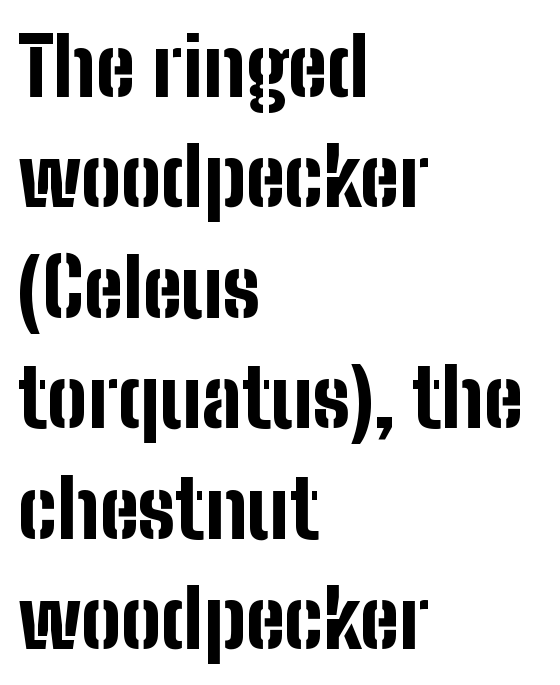
Q: Is the text bold? A: Yes.
Q: Is the text italic (slanted)? A: No, it is upright.
Q: Is the typeface a serif or a sans-serif typeface? A: Sans-serif.
Q: Is the text underlined? A: No.
Q: How is the paragraph aligned? A: Left-aligned.
Q: Is the spacing between letters normal or unusually wide? A: Normal.
Q: Is the spacing between lines tight, normal or loose? A: Normal.
Q: Width (condensed, normal, or wide)? A: Condensed.
Q: Stroke contrast? A: Low.
Q: x-height? A: Medium.
Q: Monospaced? A: No.
